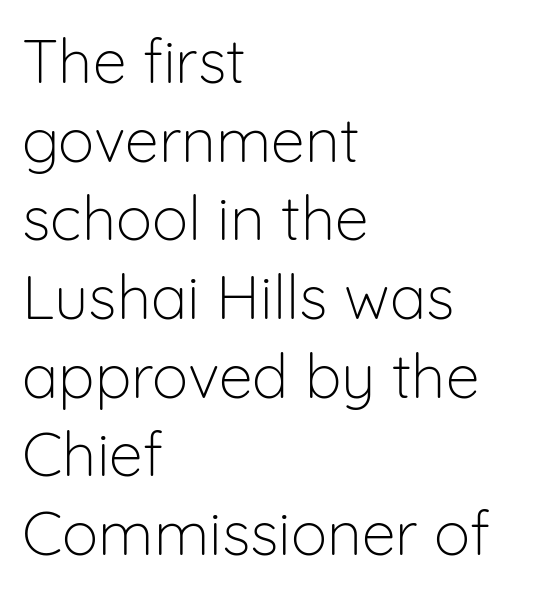
{"serif": "no", "italic": "no", "bold": "no", "weight": "light", "width": "normal", "stroke_contrast": "low", "x_height": "medium", "monospaced": "no", "underline": "no", "align": "left", "line_spacing": "normal", "line_spacing_ratio": 1.29, "letter_spacing": "normal", "letter_spacing_em": 0.0, "glyph_px": 61}
